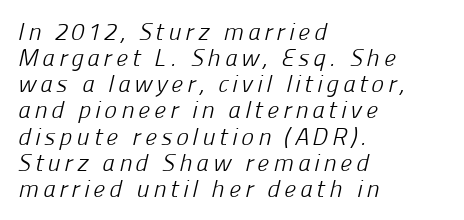
{"bold": "no", "underline": "no", "align": "left", "line_spacing": "tight", "line_spacing_ratio": 1.09, "glyph_px": 24}
